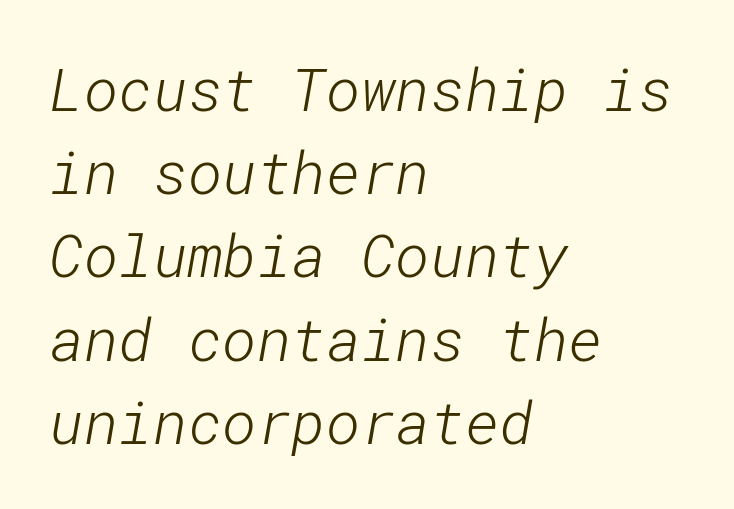
Q: Is the text bold? A: No.
Q: Is the typeface a serif or a sans-serif typeface? A: Sans-serif.
Q: Is the text underlined? A: No.
Q: How is the paragraph aligned? A: Left-aligned.
Q: Is the spacing between letters normal or unusually wide? A: Normal.
Q: Is the spacing between lines tight, normal or loose? A: Normal.
Q: Width (condensed, normal, or wide)? A: Normal.
Q: Stroke contrast? A: Low.
Q: x-height? A: Medium.
